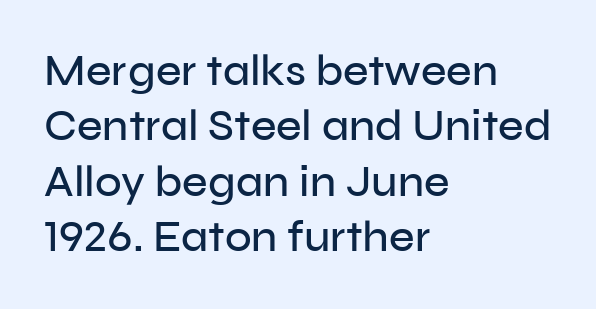
{"serif": "no", "italic": "no", "width": "normal", "stroke_contrast": "low", "x_height": "medium", "monospaced": "no", "underline": "no", "align": "left", "line_spacing": "normal", "line_spacing_ratio": 1.26, "letter_spacing": "normal", "letter_spacing_em": 0.0, "glyph_px": 44}
